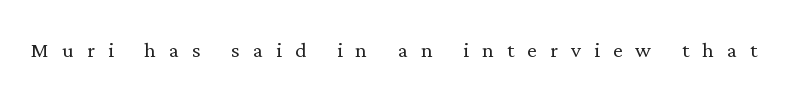
{"italic": "no", "bold": "no", "underline": "no", "letter_spacing": "wide", "letter_spacing_em": 0.49, "glyph_px": 27}
